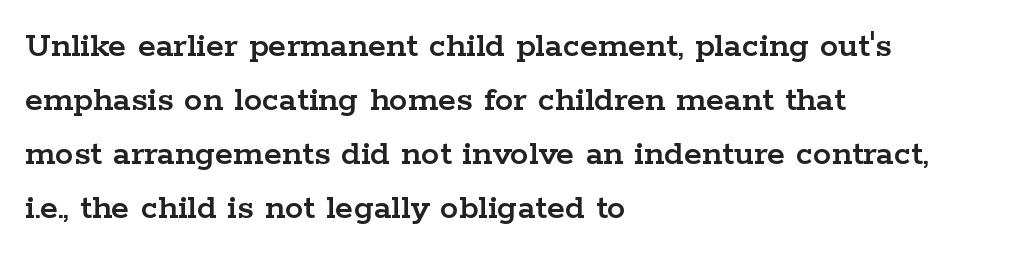
The image shows 37 px wide serif type, upright; set left-aligned, normal line spacing (1.46x), normal letter spacing, not underlined; low stroke contrast and a medium x-height.
